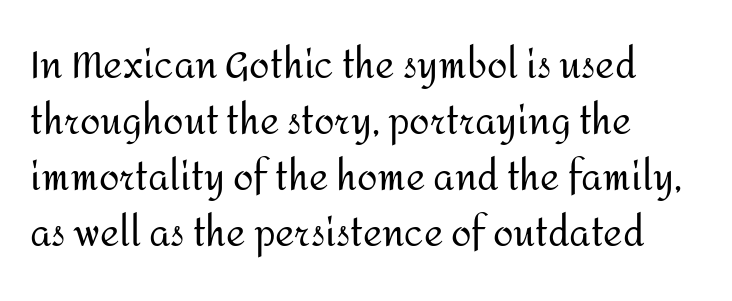
These lines are rendered in a variable-pitch font. Ordinary non-slanted type is in use. Underlining? Definitely not there. Stroke mass is kept to a normal reading level or below.
